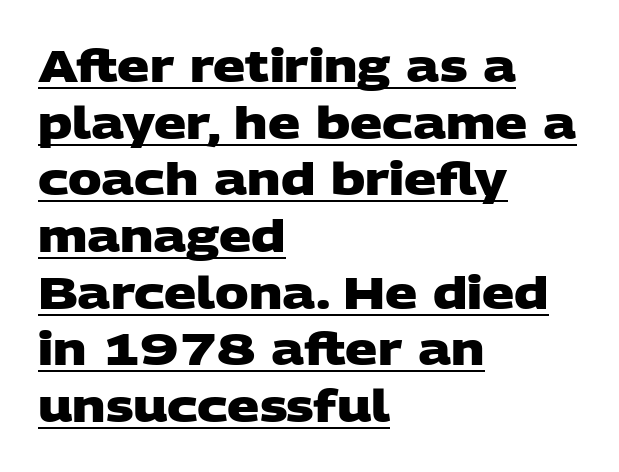
The image shows 45 px heavy, wide sans-serif type; set left-aligned, normal line spacing (1.26x), normal letter spacing, underlined; low stroke contrast and a large x-height.
